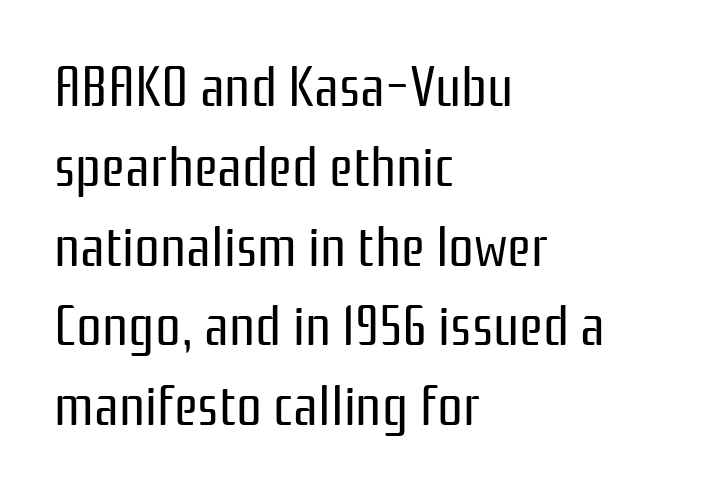
{"serif": "no", "italic": "no", "bold": "no", "weight": "regular", "width": "condensed", "stroke_contrast": "low", "x_height": "medium", "monospaced": "no", "underline": "no", "align": "left", "line_spacing": "normal", "line_spacing_ratio": 1.4, "letter_spacing": "normal", "letter_spacing_em": 0.0, "glyph_px": 57}
